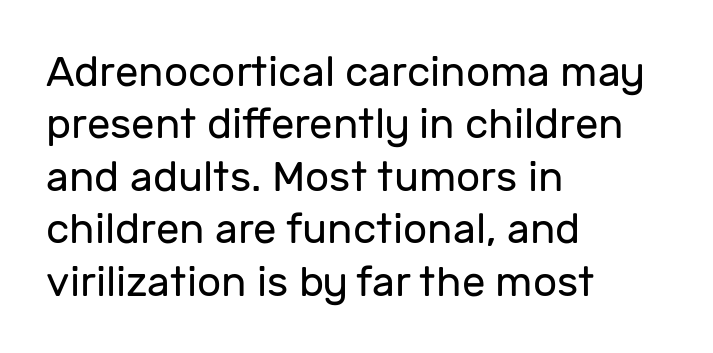
Q: Is the text bold? A: No.
Q: Is the text italic (slanted)? A: No, it is upright.
Q: Is the typeface a serif or a sans-serif typeface? A: Sans-serif.
Q: Is the text underlined? A: No.
Q: How is the paragraph aligned? A: Left-aligned.
Q: Is the spacing between letters normal or unusually wide? A: Normal.
Q: Is the spacing between lines tight, normal or loose? A: Normal.
Q: Width (condensed, normal, or wide)? A: Normal.
Q: Stroke contrast? A: Low.
Q: x-height? A: Medium.
Q: Monospaced? A: No.
